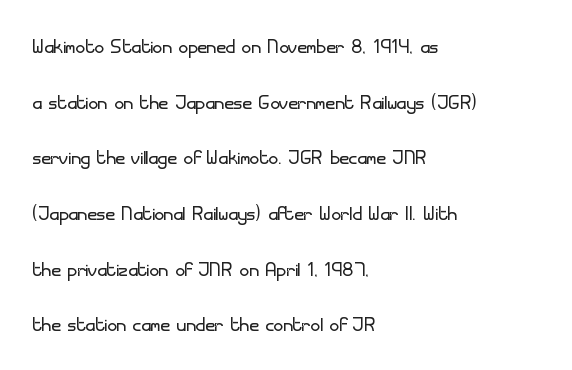
{"italic": "no", "bold": "no", "underline": "no", "align": "left", "line_spacing": "loose", "line_spacing_ratio": 2.14, "letter_spacing": "normal", "letter_spacing_em": 0.0, "glyph_px": 26}
